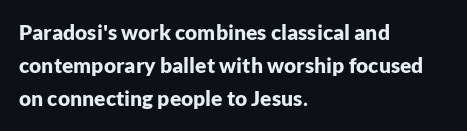
{"italic": "no", "bold": "yes", "underline": "no", "align": "left", "line_spacing": "normal", "line_spacing_ratio": 1.58, "letter_spacing": "normal", "letter_spacing_em": 0.0, "glyph_px": 21}
